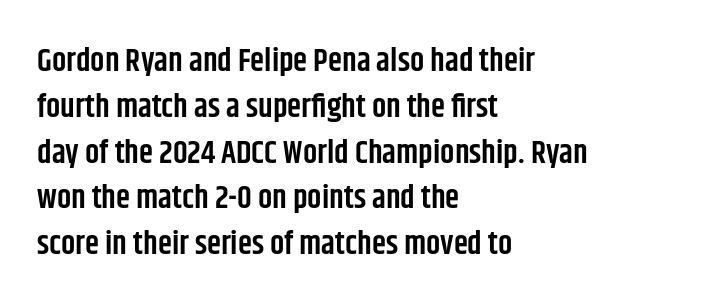
{"serif": "no", "italic": "no", "bold": "semi", "weight": "semibold", "width": "condensed", "stroke_contrast": "low", "x_height": "large", "monospaced": "no", "underline": "no", "align": "left", "line_spacing": "normal", "line_spacing_ratio": 1.43, "letter_spacing": "normal", "letter_spacing_em": 0.0, "glyph_px": 32}
